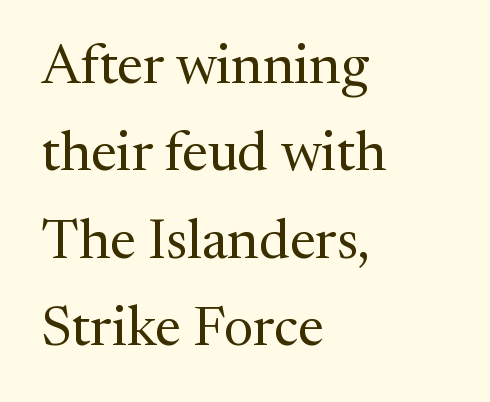
Q: Is the text bold? A: No.
Q: Is the text italic (slanted)? A: No, it is upright.
Q: Is the typeface a serif or a sans-serif typeface? A: Serif.
Q: Is the text underlined? A: No.
Q: How is the paragraph aligned? A: Left-aligned.
Q: Is the spacing between letters normal or unusually wide? A: Normal.
Q: Is the spacing between lines tight, normal or loose? A: Normal.
Q: Width (condensed, normal, or wide)? A: Normal.
Q: Stroke contrast? A: Medium.
Q: x-height? A: Medium.
Q: Monospaced? A: No.
